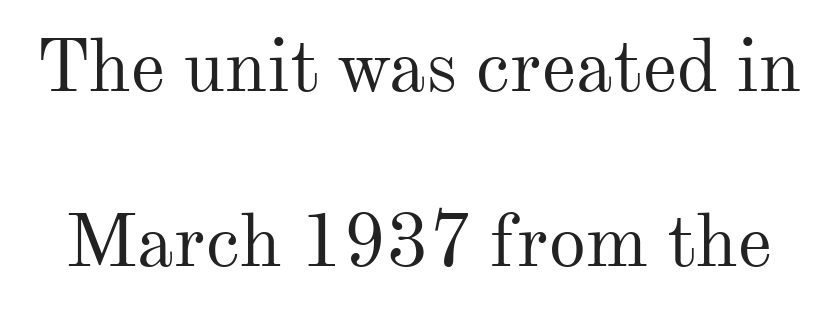
{"serif": "yes", "italic": "no", "bold": "no", "weight": "regular", "width": "normal", "stroke_contrast": "medium", "x_height": "small", "monospaced": "no", "underline": "no", "line_spacing": "loose", "line_spacing_ratio": 2.37, "letter_spacing": "normal", "letter_spacing_em": 0.0, "glyph_px": 74}
